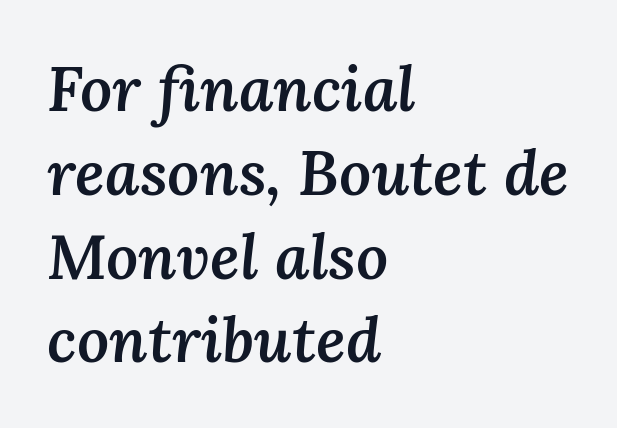
Q: Is the text bold? A: Semi-bold.
Q: Is the text italic (slanted)? A: Yes, it leans right by about 3 degrees.
Q: Is the text underlined? A: No.
Q: How is the paragraph aligned? A: Left-aligned.
Q: Is the spacing between letters normal or unusually wide? A: Normal.
Q: Is the spacing between lines tight, normal or loose? A: Normal.
Q: Width (condensed, normal, or wide)? A: Normal.
Q: Stroke contrast? A: Medium.
Q: x-height? A: Medium.
Q: Monospaced? A: No.
